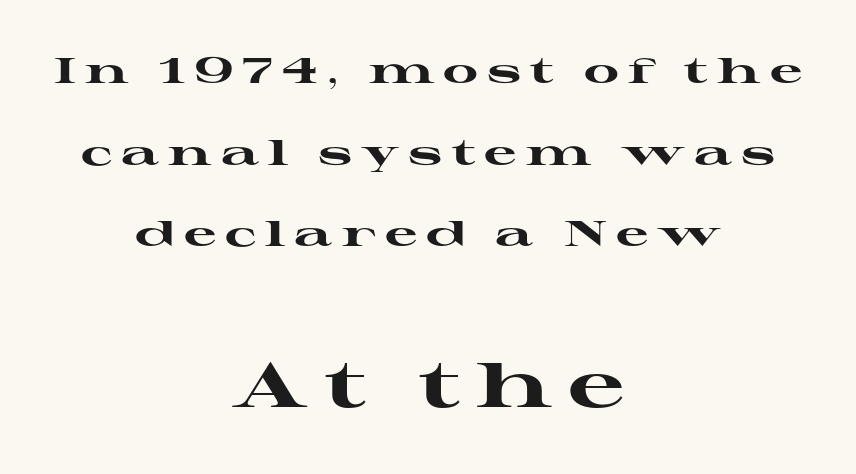
The font is running at its bold setting. Is there much room between lines? Yes — plenty of vertical air separates them. A typesetter would label this face a serif. These lines are centered, leaving both edges ragged. Underlining? Definitely not there.
